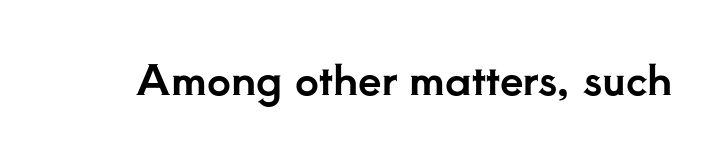
Q: Is the text italic (slanted)? A: No, it is upright.
Q: Is the typeface a serif or a sans-serif typeface? A: Serif.
Q: Is the text underlined? A: No.
Q: Is the spacing between letters normal or unusually wide? A: Normal.
Q: Width (condensed, normal, or wide)? A: Normal.
Q: Stroke contrast? A: Low.
Q: x-height? A: Small.
Q: Monospaced? A: No.
